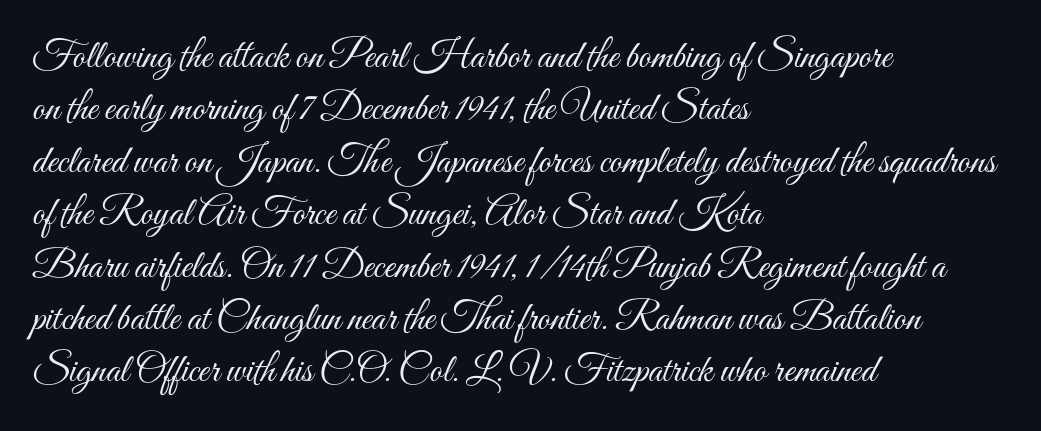
The image shows 40 px light, condensed type; set left-aligned, normal line spacing (1.31x), normal letter spacing, not underlined; medium stroke contrast and a small x-height.
